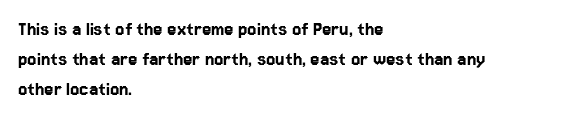
Q: Is the text italic (slanted)? A: No, it is upright.
Q: Is the text underlined? A: No.
Q: How is the paragraph aligned? A: Left-aligned.
Q: Is the spacing between letters normal or unusually wide? A: Normal.
Q: Is the spacing between lines tight, normal or loose? A: Normal.
